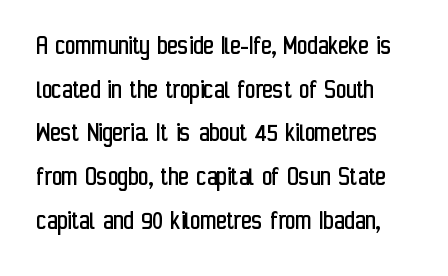
The image shows 28 px regular-weight, condensed sans-serif type, upright; set left-aligned, normal line spacing (1.56x), normal letter spacing, not underlined; low stroke contrast and a medium x-height.
